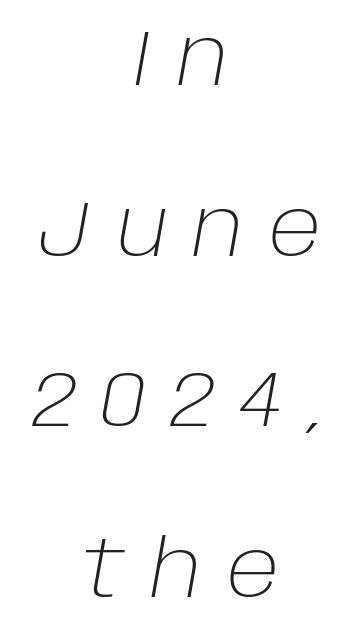
{"italic": "yes", "lean": "right", "slant_degrees": 10, "bold": "no", "weight": "light", "width": "normal", "stroke_contrast": "low", "x_height": "large", "monospaced": "no", "underline": "no", "align": "center", "line_spacing": "loose", "line_spacing_ratio": 2.16, "letter_spacing": "wide", "letter_spacing_em": 0.32, "glyph_px": 79}
